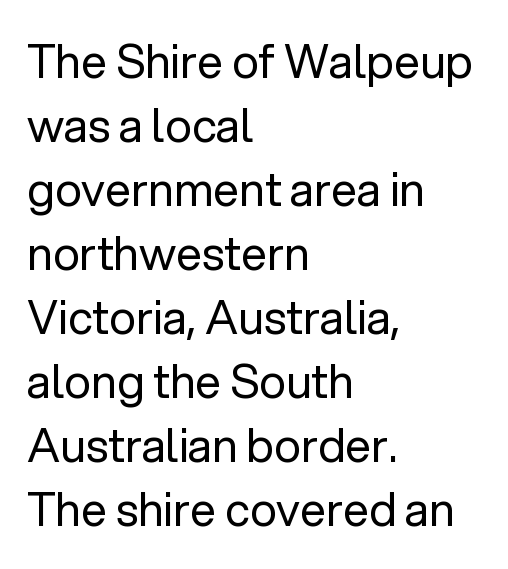
The image shows 46 px regular-weight sans-serif type, upright; set left-aligned, normal line spacing (1.39x), normal letter spacing, not underlined; low stroke contrast and a medium x-height.
